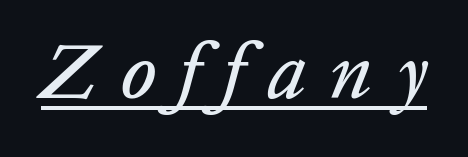
{"italic": "yes", "lean": "right", "slant_degrees": 20, "width": "normal", "stroke_contrast": "low", "x_height": "medium", "monospaced": "no", "underline": "yes", "letter_spacing": "wide", "letter_spacing_em": 0.29, "glyph_px": 78}
